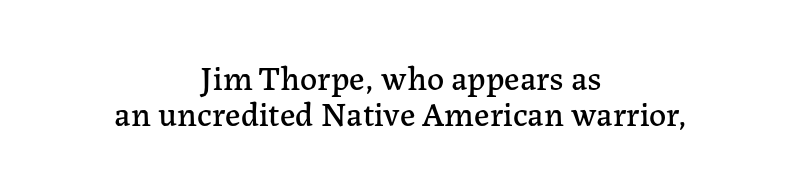
Q: Is the text italic (slanted)? A: No, it is upright.
Q: Is the typeface a serif or a sans-serif typeface? A: Serif.
Q: Is the text underlined? A: No.
Q: How is the paragraph aligned? A: Centered.
Q: Is the spacing between letters normal or unusually wide? A: Normal.
Q: Is the spacing between lines tight, normal or loose? A: Tight.
Q: Width (condensed, normal, or wide)? A: Normal.
Q: Stroke contrast? A: Low.
Q: x-height? A: Medium.
Q: Monospaced? A: No.
